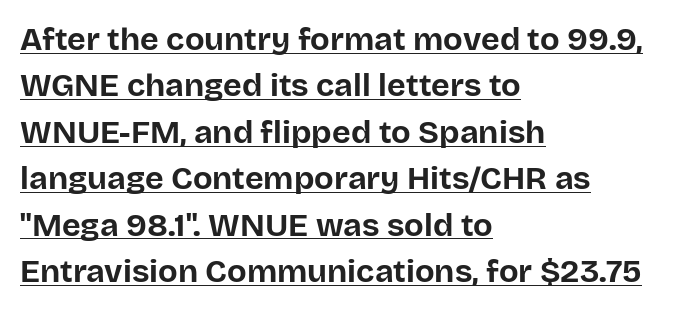
As a designer I'd log this as weight 700, bold. The line-height multiplier appears to be the usual default. The paragraph has a hard left edge and a soft right edge. Unlike italic type, these characters show no tilt at all. The font family rendered here belongs to the sans-serif group.
